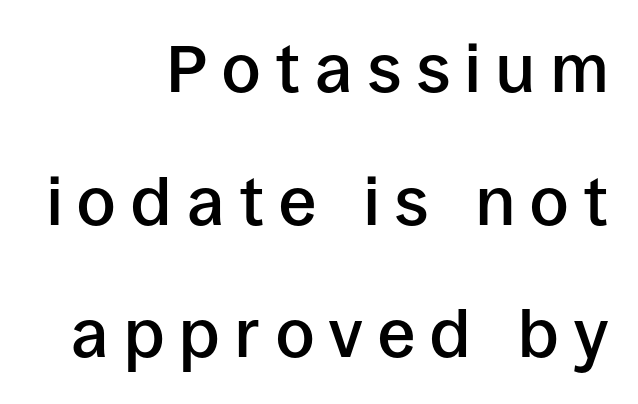
{"serif": "no", "italic": "no", "bold": "semi", "weight": "semibold", "width": "normal", "stroke_contrast": "low", "x_height": "large", "monospaced": "no", "underline": "no", "align": "right", "line_spacing": "loose", "line_spacing_ratio": 1.98, "letter_spacing": "wide", "letter_spacing_em": 0.23, "glyph_px": 67}
